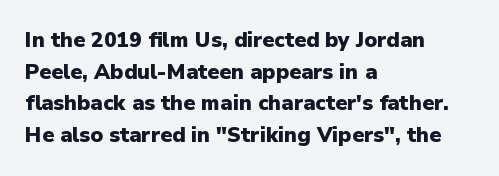
Q: Is the text bold? A: Yes.
Q: Is the text italic (slanted)? A: No, it is upright.
Q: Is the text underlined? A: No.
Q: How is the paragraph aligned? A: Left-aligned.
Q: Is the spacing between letters normal or unusually wide? A: Normal.
Q: Is the spacing between lines tight, normal or loose? A: Normal.
